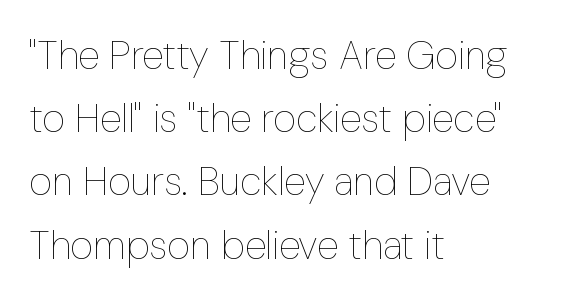
{"italic": "no", "bold": "no", "weight": "thin", "width": "condensed", "stroke_contrast": "low", "x_height": "medium", "monospaced": "no", "underline": "no", "align": "left", "line_spacing": "normal", "line_spacing_ratio": 1.58, "letter_spacing": "normal", "letter_spacing_em": 0.0, "glyph_px": 40}
